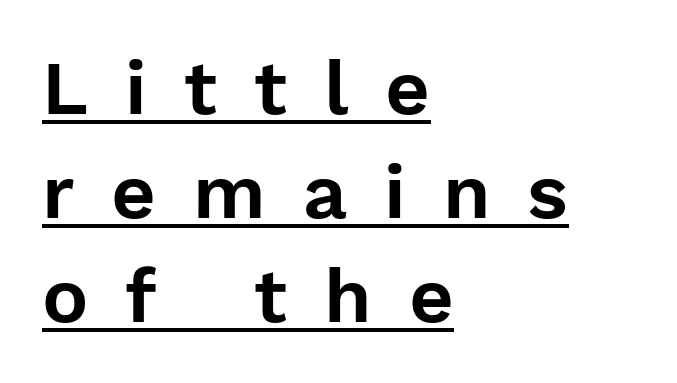
The image shows 77 px sans-serif type, upright; set left-aligned, normal line spacing (1.35x), unusually wide letter spacing (+0.48 em), underlined; low stroke contrast and a medium x-height.
